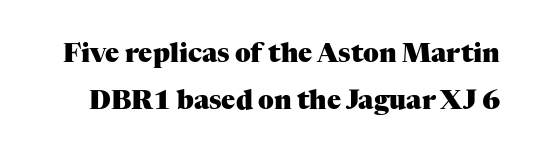
Q: Is the text bold? A: Yes.
Q: Is the text italic (slanted)? A: No, it is upright.
Q: Is the text underlined? A: No.
Q: Is the spacing between letters normal or unusually wide? A: Normal.
